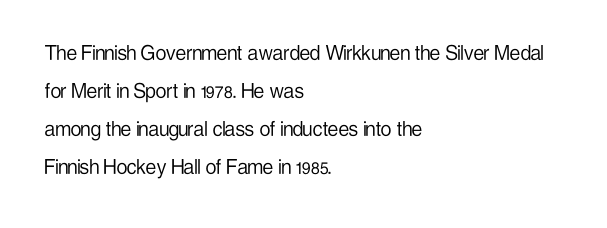
Is there much room between lines? A standard amount, neither cramped nor airy. A roman cut, with each character standing at attention. How are the letters spaced? Ordinarily, with no added tracking. This rendering features lettering with no underline. The paragraph shown leans on its left margin. The weight tops out at a normal text grade.
